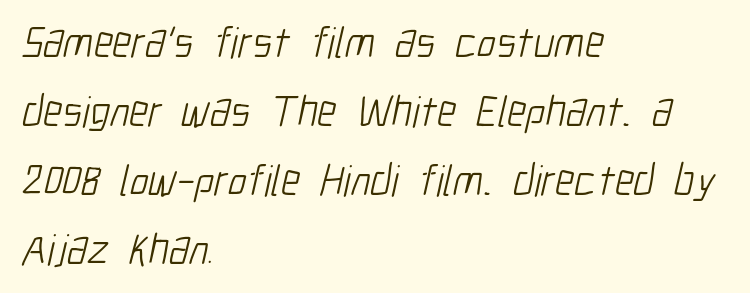
The image shows 44 px light, condensed sans-serif type; set left-aligned, normal line spacing (1.57x), normal letter spacing, not underlined; low stroke contrast and a medium x-height.
